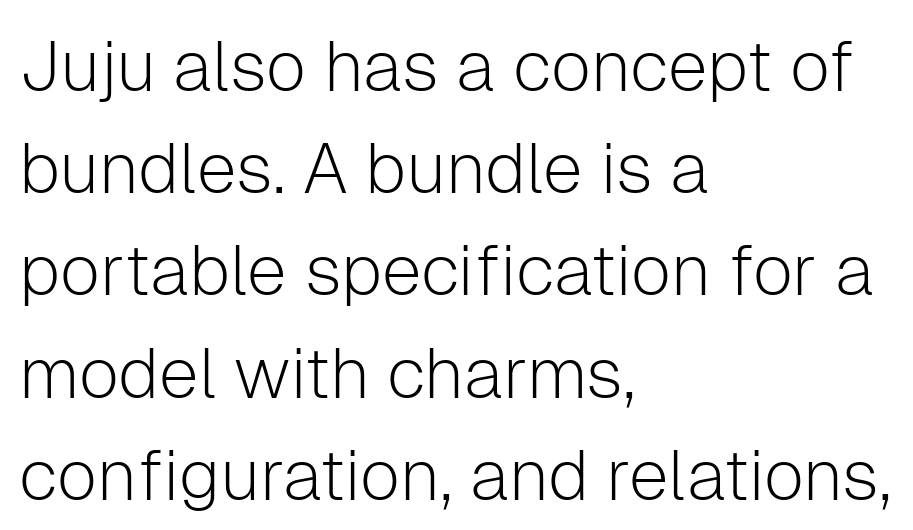
{"serif": "no", "italic": "no", "bold": "no", "weight": "light", "width": "normal", "stroke_contrast": "low", "x_height": "medium", "monospaced": "no", "underline": "no", "align": "left", "line_spacing": "normal", "line_spacing_ratio": 1.44, "letter_spacing": "normal", "letter_spacing_em": 0.0, "glyph_px": 71}
